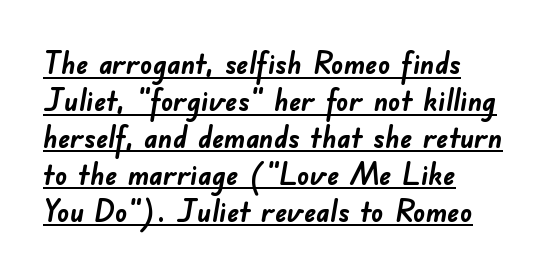
The sample's only ornament is a line tracing under the words. Which margin do the lines hug? The left one — the right edge is uneven. Here the designer chose a conventional face with non-uniform glyph widths. Nothing sits at the stroke ends, so this counts as sans-serif. Its strokes are broad and dark, the hallmark of bold type. The horizontal fit of the characters is conventional and even.
